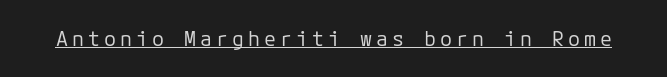
Bold? No — there's no thickening of the strokes. The horizontal fit of the characters is loose and conspicuously gappy. The lettering stays uniformly vertical, giving the passage a roman look. A baseline rule has been typeset under these characters.
